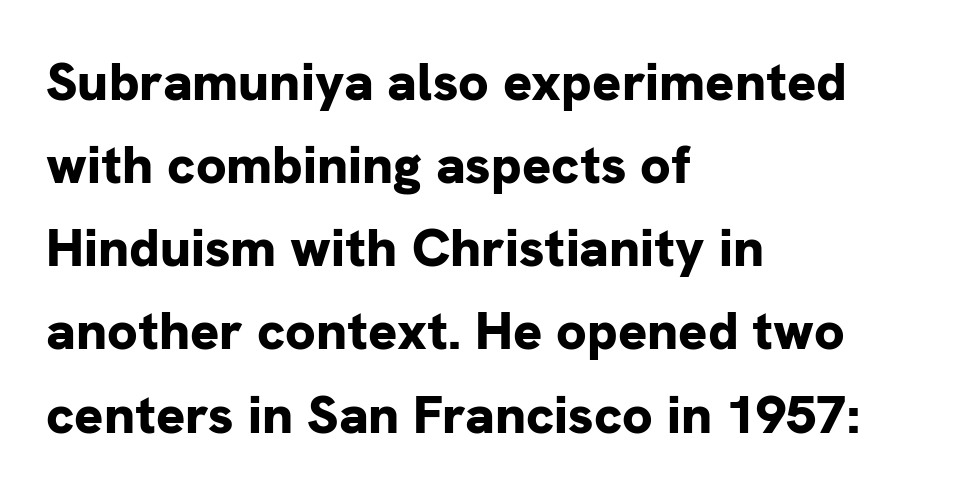
Rows of type keep a routine distance in the vertical direction. The glyphs are unaccompanied by any horizontal stroke below them. Where is the straight margin? On the left. Unlike italic type, these characters show no tilt at all. These lines are rendered in a variable-pitch font.
